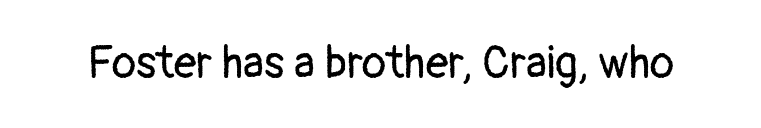
{"serif": "no", "italic": "no", "bold": "no", "weight": "regular", "width": "normal", "stroke_contrast": "low", "x_height": "medium", "monospaced": "no", "underline": "no", "letter_spacing": "normal", "letter_spacing_em": 0.0, "glyph_px": 45}
